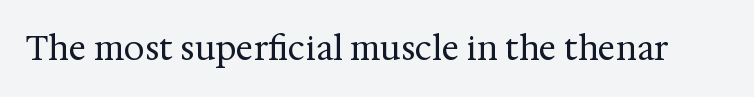
{"serif": "yes", "italic": "no", "bold": "no", "weight": "regular", "width": "normal", "stroke_contrast": "medium", "x_height": "medium", "monospaced": "no", "underline": "no", "letter_spacing": "normal", "letter_spacing_em": 0.0, "glyph_px": 33}
